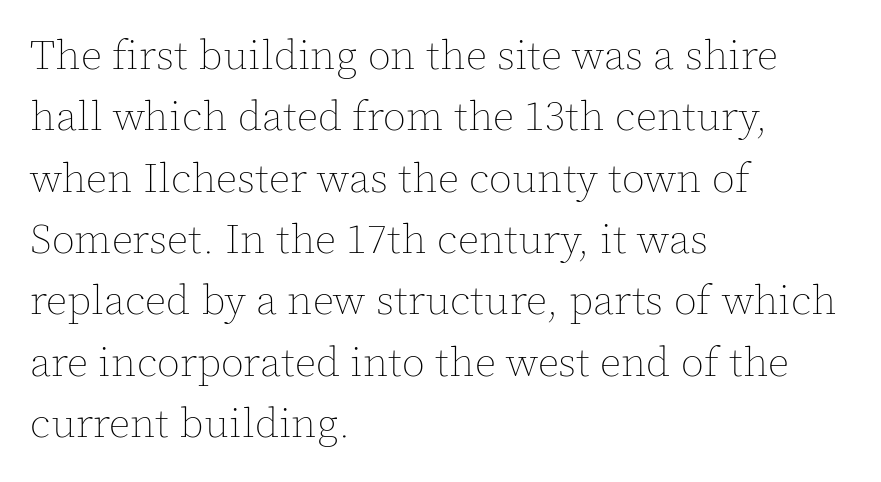
The typesetting does not lean heavy: it is not bold. Inter-character spacing is left at the font's built-in metrics. Does the lettering tilt? It doesn't — this is upright. No word sits above an underline. Evenly set lines give the paragraph a standard silhouette. Character widths vary here, with narrow letters taking less room than wide ones.
